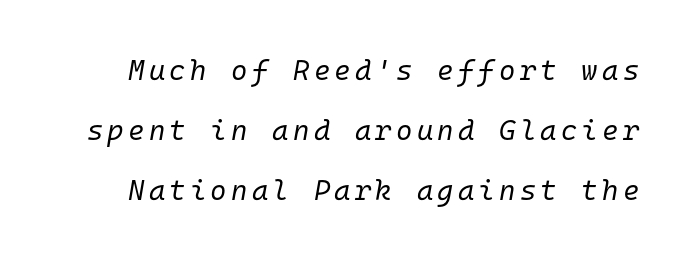
{"italic": "yes", "lean": "right", "slant_degrees": 10, "bold": "no", "weight": "regular", "width": "normal", "stroke_contrast": "low", "x_height": "medium", "monospaced": "yes", "underline": "no", "line_spacing": "loose", "line_spacing_ratio": 2.14, "glyph_px": 28}
